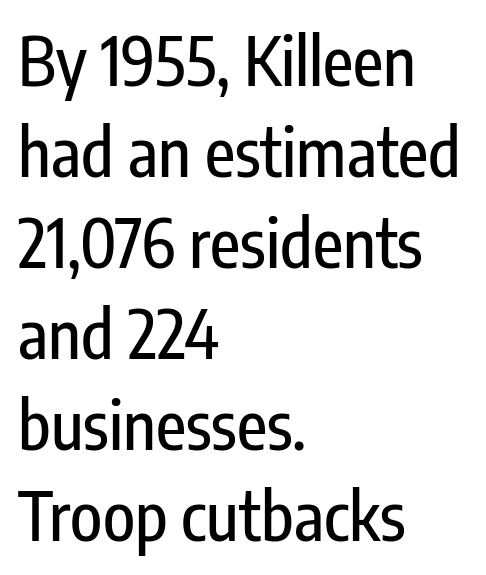
Q: Is the text italic (slanted)? A: No, it is upright.
Q: Is the typeface a serif or a sans-serif typeface? A: Sans-serif.
Q: Is the text underlined? A: No.
Q: How is the paragraph aligned? A: Left-aligned.
Q: Is the spacing between letters normal or unusually wide? A: Normal.
Q: Is the spacing between lines tight, normal or loose? A: Normal.
Q: Width (condensed, normal, or wide)? A: Condensed.
Q: Stroke contrast? A: Low.
Q: x-height? A: Medium.
Q: Monospaced? A: No.
